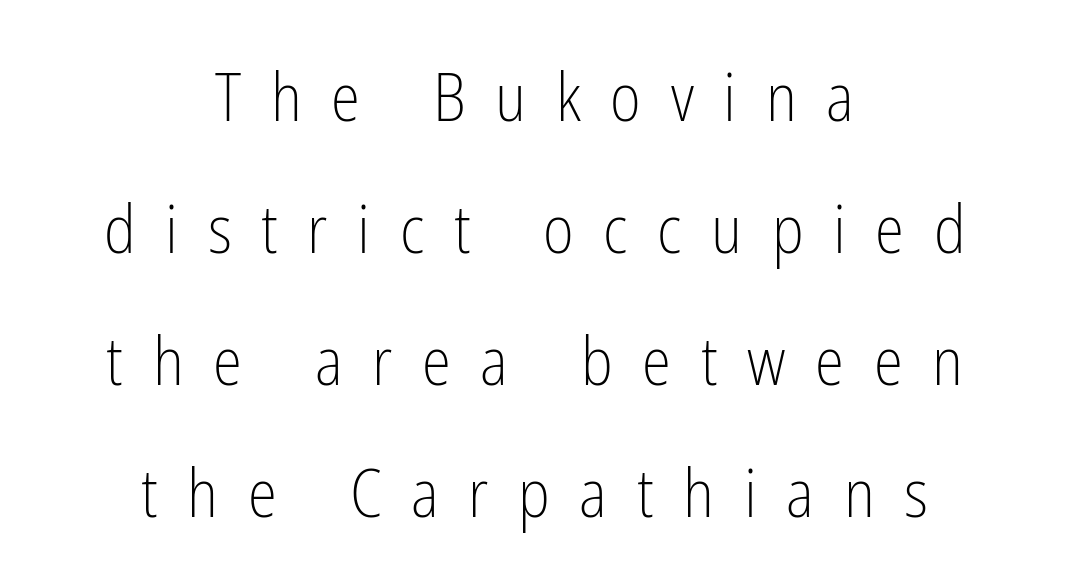
Q: Is the text bold? A: No.
Q: Is the text italic (slanted)? A: No, it is upright.
Q: Is the typeface a serif or a sans-serif typeface? A: Sans-serif.
Q: Is the text underlined? A: No.
Q: How is the paragraph aligned? A: Centered.
Q: Is the spacing between letters normal or unusually wide? A: Unusually wide.
Q: Is the spacing between lines tight, normal or loose? A: Loose.
Q: Width (condensed, normal, or wide)? A: Condensed.
Q: Stroke contrast? A: Low.
Q: x-height? A: Medium.
Q: Monospaced? A: No.
